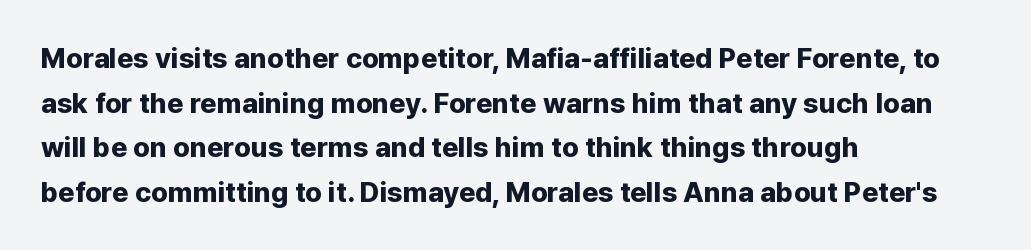
Q: Is the text bold? A: Yes.
Q: Is the text italic (slanted)? A: No, it is upright.
Q: Is the typeface a serif or a sans-serif typeface? A: Sans-serif.
Q: Is the text underlined? A: No.
Q: How is the paragraph aligned? A: Left-aligned.
Q: Is the spacing between letters normal or unusually wide? A: Normal.
Q: Is the spacing between lines tight, normal or loose? A: Normal.
Q: Width (condensed, normal, or wide)? A: Normal.
Q: Stroke contrast? A: Low.
Q: x-height? A: Medium.
Q: Monospaced? A: No.
